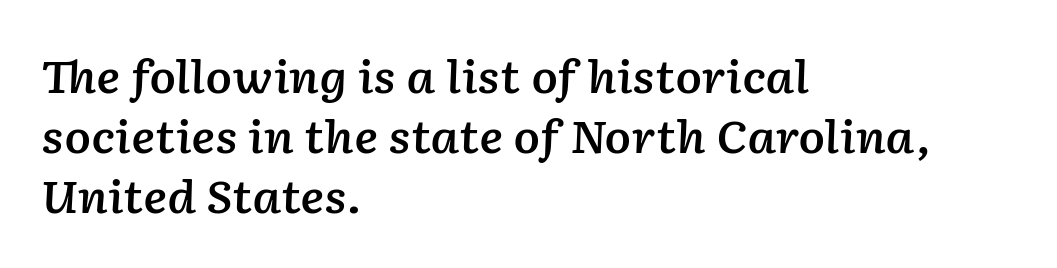
{"italic": "yes", "lean": "right", "slant_degrees": 2, "bold": "semi", "weight": "semibold", "width": "normal", "stroke_contrast": "low", "x_height": "medium", "monospaced": "no", "underline": "no", "align": "left", "line_spacing": "normal", "line_spacing_ratio": 1.36, "letter_spacing": "normal", "letter_spacing_em": 0.0, "glyph_px": 44}
